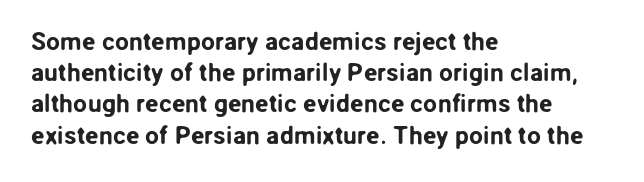
{"italic": "no", "underline": "no", "align": "left", "line_spacing": "normal", "line_spacing_ratio": 1.25, "letter_spacing": "normal", "letter_spacing_em": 0.0, "glyph_px": 25}
